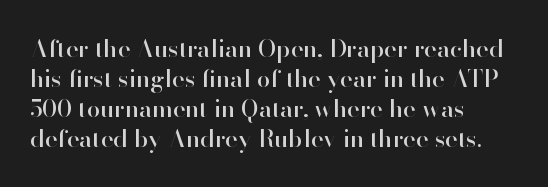
Q: Is the text italic (slanted)? A: No, it is upright.
Q: Is the text underlined? A: No.
Q: How is the paragraph aligned? A: Left-aligned.
Q: Is the spacing between letters normal or unusually wide? A: Normal.
Q: Is the spacing between lines tight, normal or loose? A: Normal.
